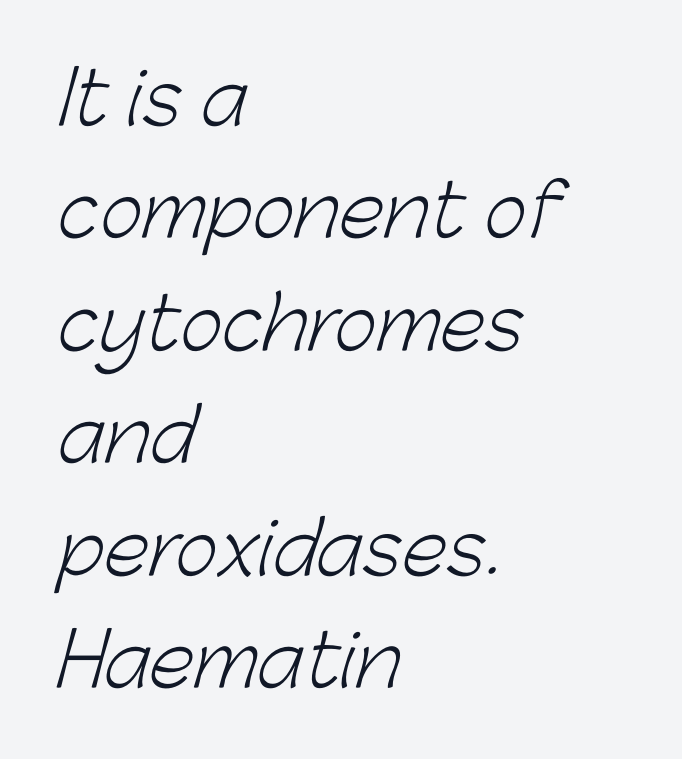
{"serif": "no", "bold": "no", "weight": "light", "width": "normal", "stroke_contrast": "low", "x_height": "medium", "monospaced": "no", "underline": "no", "align": "left", "line_spacing": "normal", "line_spacing_ratio": 1.54, "letter_spacing": "normal", "letter_spacing_em": 0.0, "glyph_px": 73}
